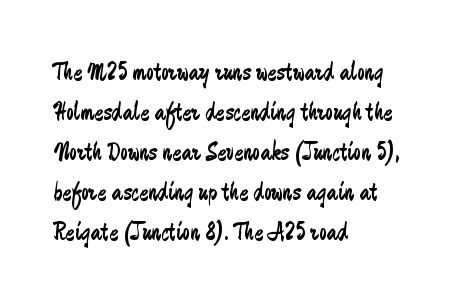
The image shows 27 px text type; set left-aligned, normal line spacing (1.48x), normal letter spacing, not underlined.
